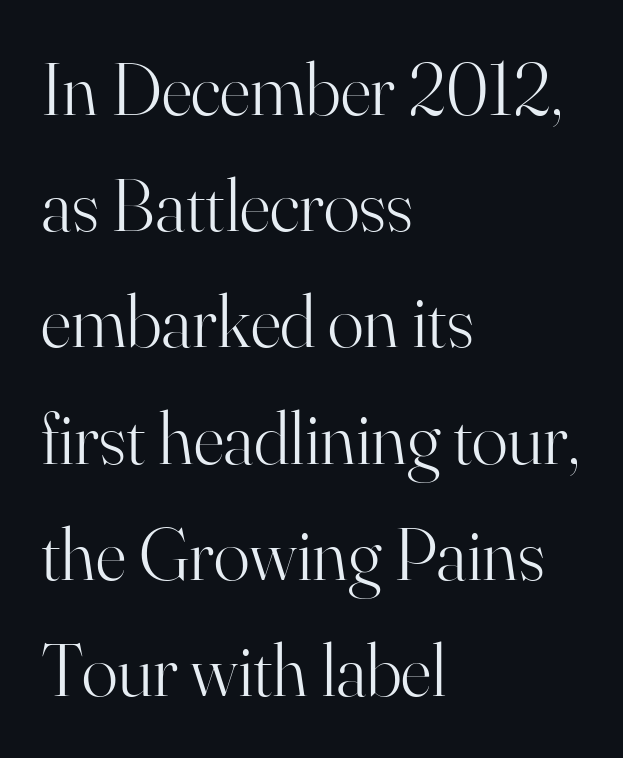
Q: Is the text bold? A: No.
Q: Is the text italic (slanted)? A: No, it is upright.
Q: Is the typeface a serif or a sans-serif typeface? A: Serif.
Q: Is the text underlined? A: No.
Q: How is the paragraph aligned? A: Left-aligned.
Q: Is the spacing between letters normal or unusually wide? A: Normal.
Q: Is the spacing between lines tight, normal or loose? A: Normal.
Q: Width (condensed, normal, or wide)? A: Normal.
Q: Stroke contrast? A: High.
Q: x-height? A: Small.
Q: Monospaced? A: No.
